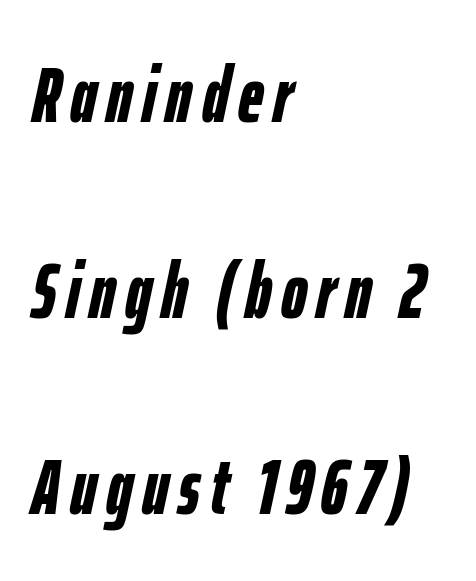
The image shows 79 px semibold, condensed type, italic (leaning right); set left-aligned, loose line spacing (2.48x), not underlined; low stroke contrast and a medium x-height.
